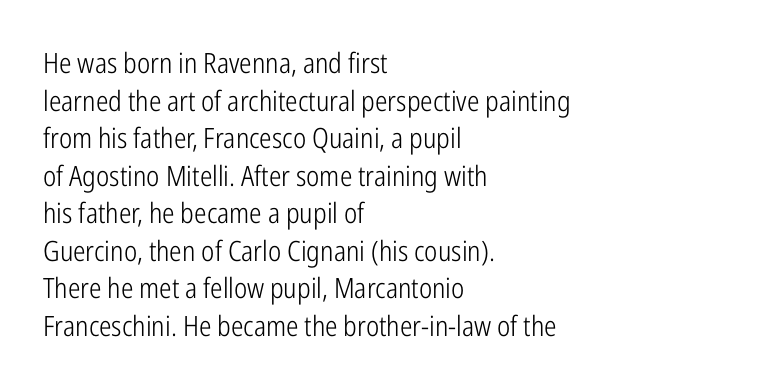
{"serif": "no", "italic": "no", "bold": "no", "weight": "light", "width": "condensed", "stroke_contrast": "low", "x_height": "medium", "monospaced": "no", "underline": "no", "align": "left", "line_spacing": "normal", "line_spacing_ratio": 1.34, "letter_spacing": "normal", "letter_spacing_em": 0.0, "glyph_px": 28}
